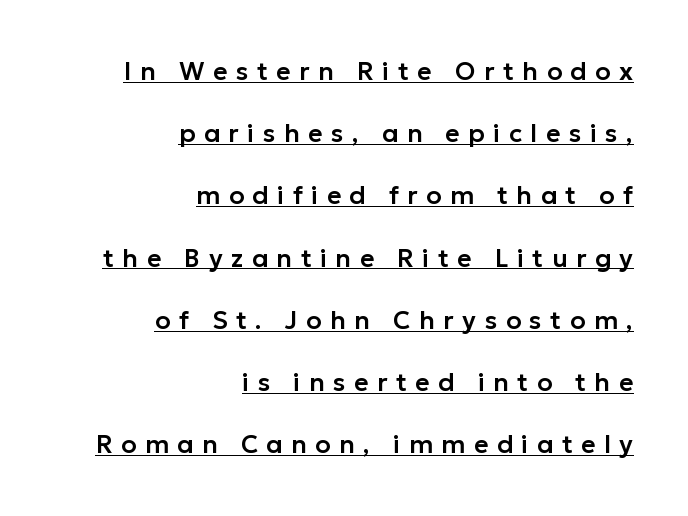
The image shows 25 px text type, upright; set right-aligned, loose line spacing (2.49x), unusually wide letter spacing (+0.34 em), underlined.
